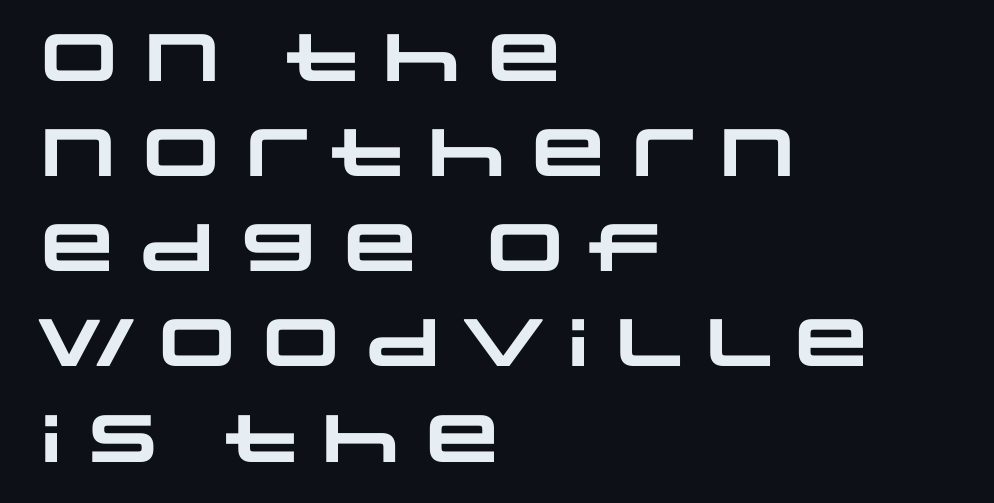
The image shows 67 px heavy, wide sans-serif type; set left-aligned, normal line spacing (1.42x), normal letter spacing, not underlined; low stroke contrast and a large x-height.
